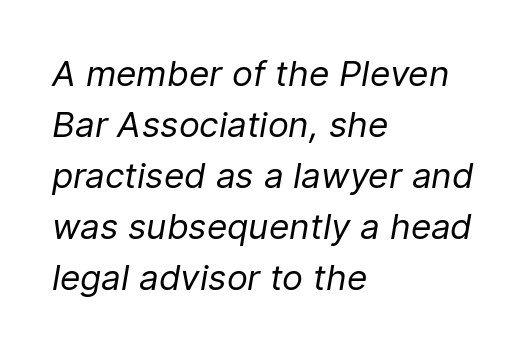
The image shows 35 px regular-weight type, italic (leaning right); set left-aligned, normal line spacing (1.46x), normal letter spacing, not underlined; low stroke contrast and a medium x-height.
